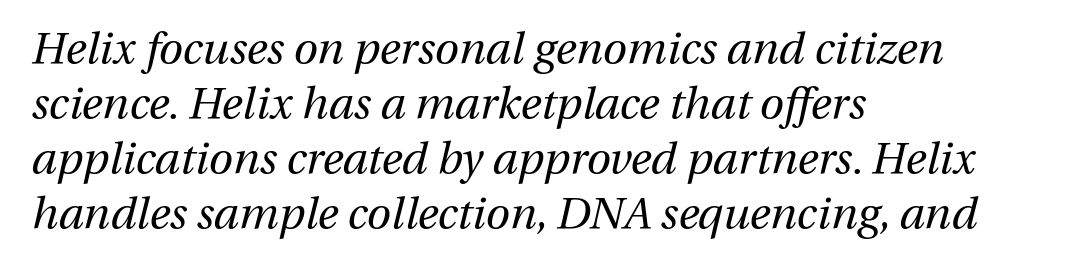
{"italic": "yes", "lean": "right", "slant_degrees": 13, "bold": "no", "weight": "regular", "width": "normal", "stroke_contrast": "medium", "x_height": "medium", "monospaced": "no", "underline": "no", "align": "left", "line_spacing": "normal", "line_spacing_ratio": 1.25, "letter_spacing": "normal", "letter_spacing_em": 0.0, "glyph_px": 44}
